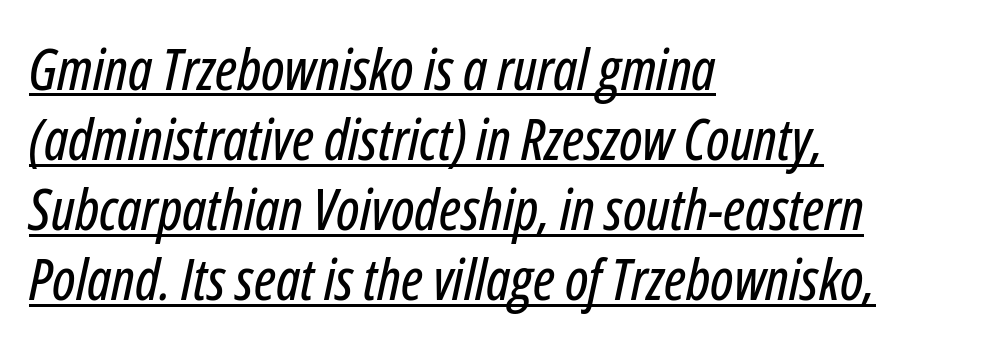
Nothing unusual about the tracking: characters are spaced as the font intends. Emphasis-style slanted type is in use. Varying glyph widths throughout — classic text-font behaviour. Leftover space on each line is placed entirely after the last word. The string is rendered with underlining switched on.
